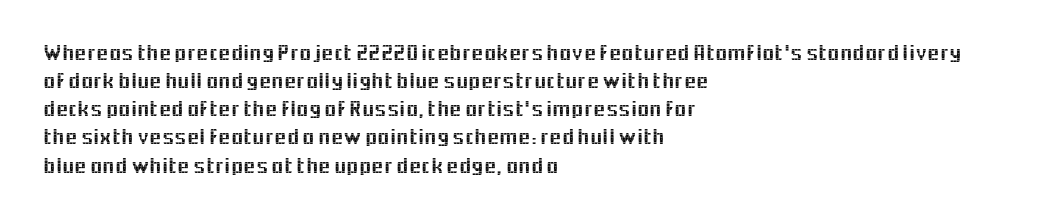
Q: Is the text italic (slanted)? A: No, it is upright.
Q: Is the text underlined? A: No.
Q: How is the paragraph aligned? A: Left-aligned.
Q: Is the spacing between letters normal or unusually wide? A: Normal.
Q: Is the spacing between lines tight, normal or loose? A: Normal.
